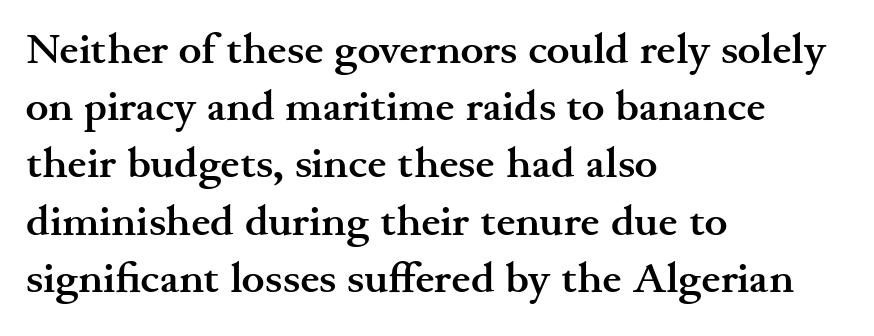
Italic: no, the glyphs are upright roman. Just letters on the line, the space beneath them empty. To sum up the face: it has serifs. Spacing verdict: proportional, widths tailored to each character. Leading matches the norm, producing a regular column. Glyph-to-glyph distance matches everyday printed text.
